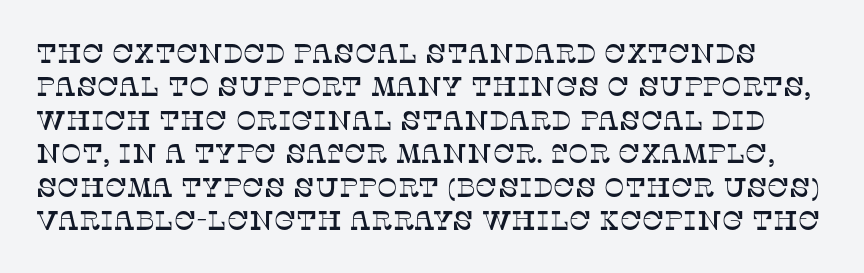
Q: Is the text italic (slanted)? A: No, it is upright.
Q: Is the text underlined? A: No.
Q: Is the spacing between letters normal or unusually wide? A: Normal.
